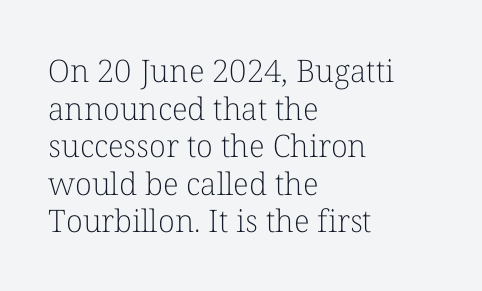
The image shows 31 px light serif type, upright; set left-aligned, line spacing 1.21x, normal letter spacing, not underlined; low stroke contrast and a medium x-height.
